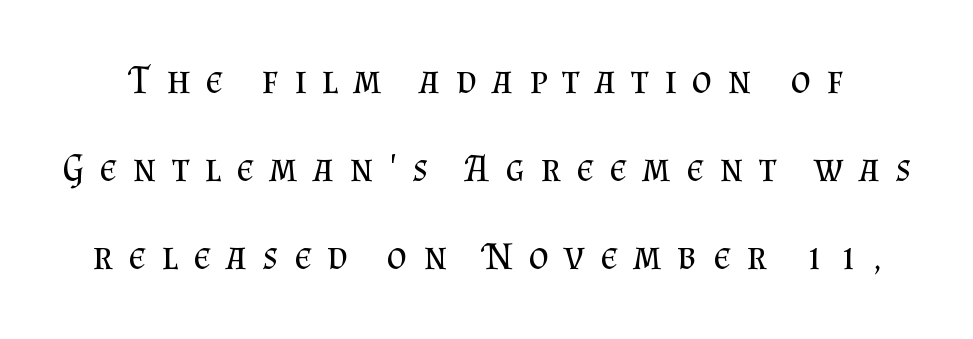
Whoever set this chose breathing room over compactness in the vertical rhythm. The letters stand straight up with perfectly vertical stems. Ink coverage per letter is moderate at most. The passage shown is typeset with a serif family. You could only call the tracking loose — the letters float apart. Looks like regular typesetting: each glyph gets only the width it needs.
